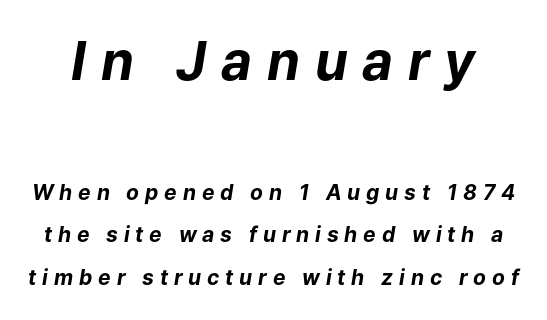
Q: Is the text bold? A: Yes.
Q: Is the text italic (slanted)? A: Yes, it leans right by about 9 degrees.
Q: Is the text underlined? A: No.
Q: Is the spacing between letters normal or unusually wide? A: Unusually wide.
Q: Is the spacing between lines tight, normal or loose? A: Loose.
Q: Which block of text is set in a larger size, the first (top) or the second (bottom)? A: The first (top) one.
Q: Width (condensed, normal, or wide)? A: Normal.
Q: Stroke contrast? A: Low.
Q: x-height? A: Medium.
Q: Monospaced? A: No.
